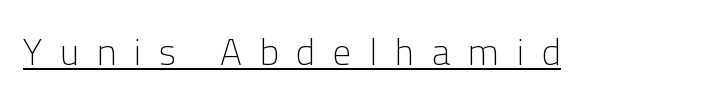
Q: Is the text bold? A: No.
Q: Is the text italic (slanted)? A: No, it is upright.
Q: Is the typeface a serif or a sans-serif typeface? A: Sans-serif.
Q: Is the text underlined? A: Yes.
Q: Is the spacing between letters normal or unusually wide? A: Unusually wide.
Q: Width (condensed, normal, or wide)? A: Normal.
Q: Stroke contrast? A: Low.
Q: x-height? A: Medium.
Q: Monospaced? A: No.
